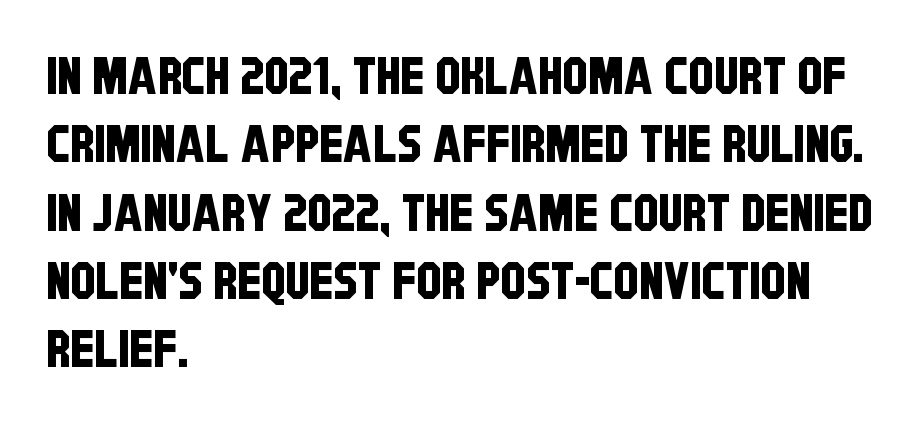
Q: Is the typeface a serif or a sans-serif typeface? A: Sans-serif.
Q: Is the text underlined? A: No.
Q: How is the paragraph aligned? A: Left-aligned.
Q: Is the spacing between letters normal or unusually wide? A: Normal.
Q: Is the spacing between lines tight, normal or loose? A: Normal.
Q: Width (condensed, normal, or wide)? A: Condensed.
Q: Stroke contrast? A: Low.
Q: x-height? A: Large.
Q: Monospaced? A: No.
